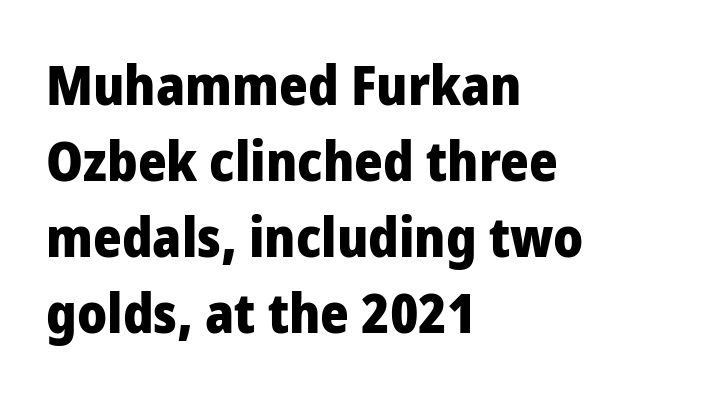
Q: Is the text bold? A: Yes.
Q: Is the text italic (slanted)? A: No, it is upright.
Q: Is the typeface a serif or a sans-serif typeface? A: Sans-serif.
Q: Is the text underlined? A: No.
Q: How is the paragraph aligned? A: Left-aligned.
Q: Is the spacing between letters normal or unusually wide? A: Normal.
Q: Is the spacing between lines tight, normal or loose? A: Normal.
Q: Width (condensed, normal, or wide)? A: Normal.
Q: Stroke contrast? A: Low.
Q: x-height? A: Medium.
Q: Monospaced? A: No.
